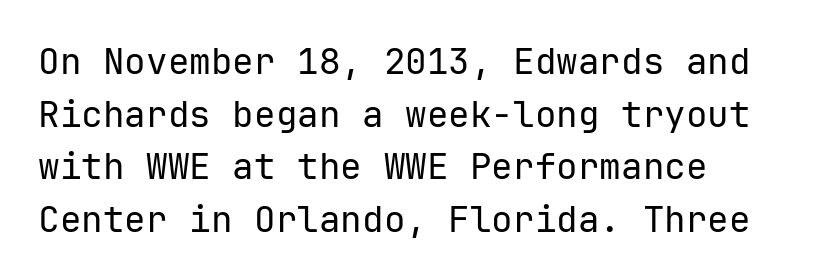
The space directly below the letters is spotless. Is this a heavy cut? Hardly; it is regular or lighter. Leading matches the norm, producing a regular column. Characters remain perfectly vertical along every line. Unlike a traditional serif, this face leaves its strokes unadorned. Each letter, wide or thin by design, is forced into the same width here.
